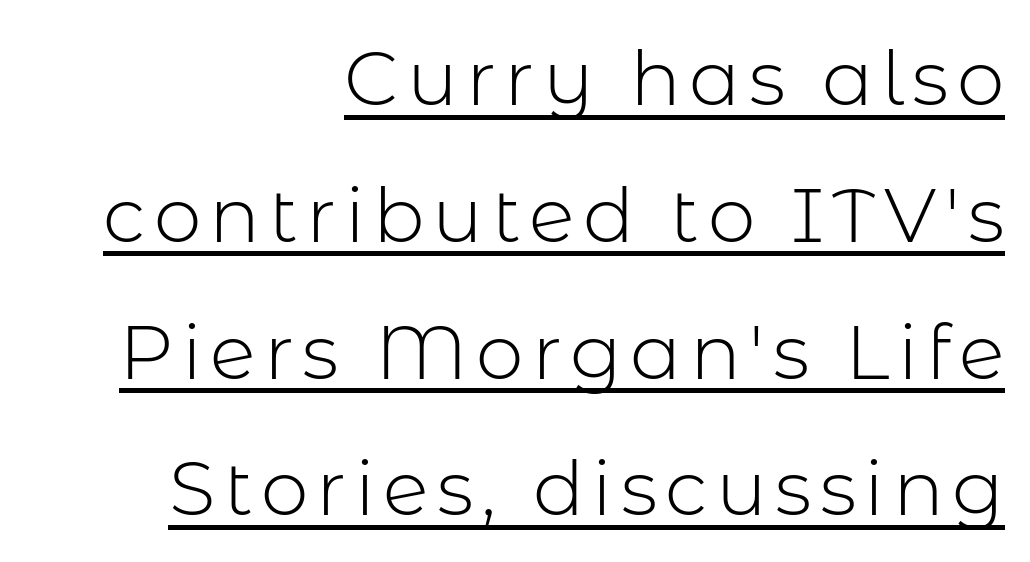
Q: Is the text bold? A: No.
Q: Is the text italic (slanted)? A: No, it is upright.
Q: Is the typeface a serif or a sans-serif typeface? A: Sans-serif.
Q: Is the text underlined? A: Yes.
Q: How is the paragraph aligned? A: Right-aligned.
Q: Width (condensed, normal, or wide)? A: Normal.
Q: Stroke contrast? A: Low.
Q: x-height? A: Medium.
Q: Monospaced? A: No.
